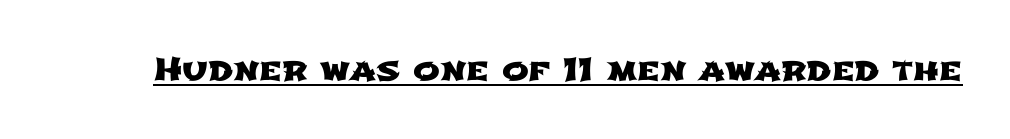
The image shows 32 px wide sans-serif type; set normal letter spacing, underlined; low stroke contrast and a medium x-height.
